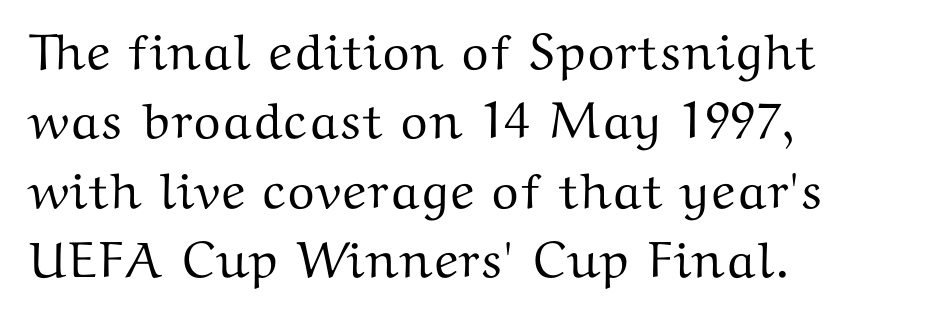
The face used here is seriffed, in the tradition of book romans. Type without underlining. Do the letters lean? They stand straight. The horizontal fit of the characters is conventional and even. The rendering uses natural spacing where letterforms have individual widths. Every row of glyphs begins at an identical x-position on the left.
